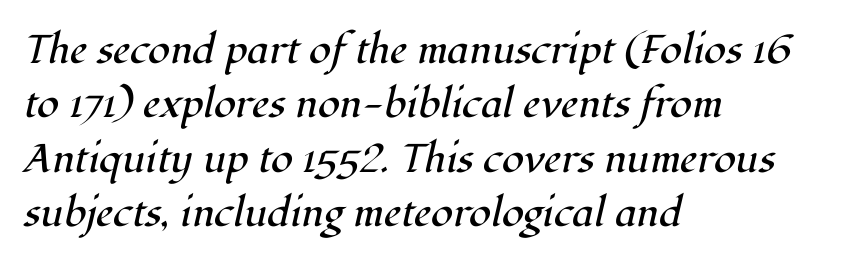
Q: Is the text bold? A: No.
Q: Is the text italic (slanted)? A: Yes, it leans right by about 12 degrees.
Q: Is the typeface a serif or a sans-serif typeface? A: Serif.
Q: Is the text underlined? A: No.
Q: How is the paragraph aligned? A: Left-aligned.
Q: Is the spacing between letters normal or unusually wide? A: Normal.
Q: Is the spacing between lines tight, normal or loose? A: Normal.
Q: Width (condensed, normal, or wide)? A: Normal.
Q: Stroke contrast? A: High.
Q: x-height? A: Medium.
Q: Monospaced? A: No.
